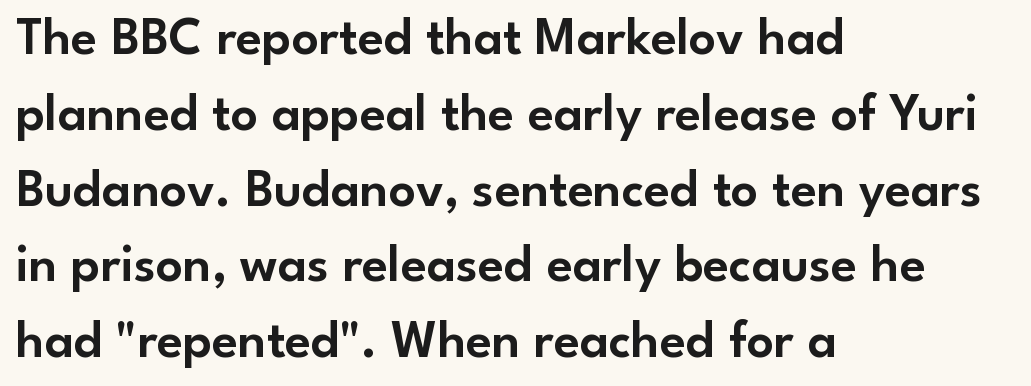
The block of text has a typical density, with ordinary space between rows. Think of a printed novel: that variable character pitch is what you see here. Which margin do the lines hug? The left one — the right edge is uneven. The line texture is even and compact thanks to regular tracking. Upright lettering throughout.
